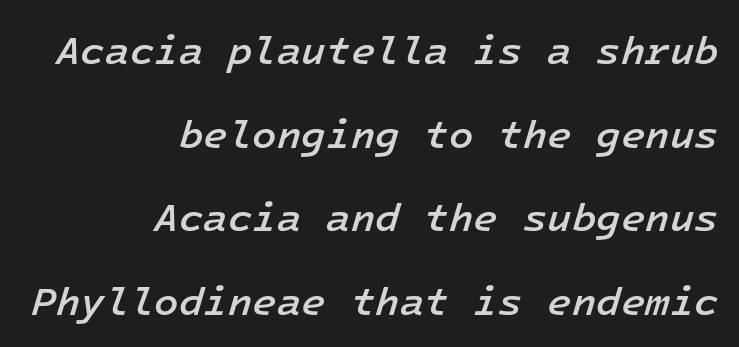
The image shows 40 px semibold type, italic (leaning right), monospaced; set right-aligned, loose line spacing (2.09x), normal letter spacing, not underlined; low stroke contrast and a medium x-height.
